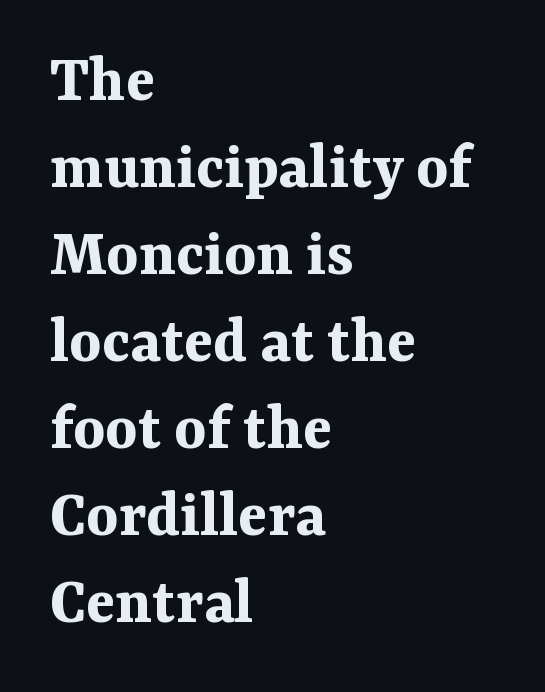
The image shows 68 px bold serif type, upright; set left-aligned, normal line spacing (1.28x), normal letter spacing, not underlined; medium stroke contrast and a medium x-height.
